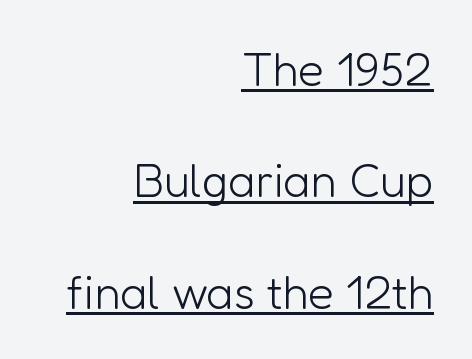
Caption: lettering with a line underneath. Reading down the column, the eye jumps a long way to each next line. The letters advance in unequal steps, a hallmark of proportional type. The letterforms sit at book weight or below. Nope, not italic — everything's standing straight.
